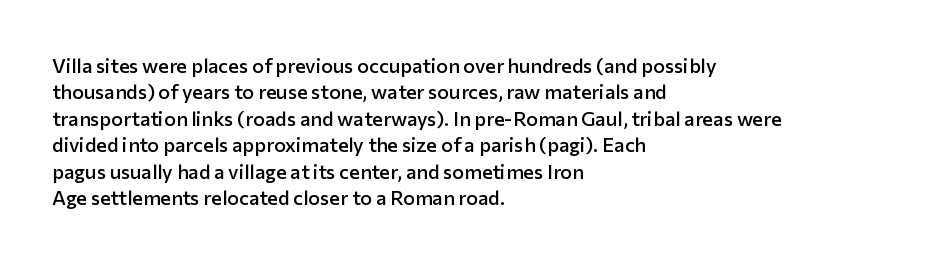
Q: Is the text bold? A: Semi-bold.
Q: Is the text italic (slanted)? A: No, it is upright.
Q: Is the text underlined? A: No.
Q: How is the paragraph aligned? A: Left-aligned.
Q: Is the spacing between letters normal or unusually wide? A: Normal.
Q: Is the spacing between lines tight, normal or loose? A: Normal.
